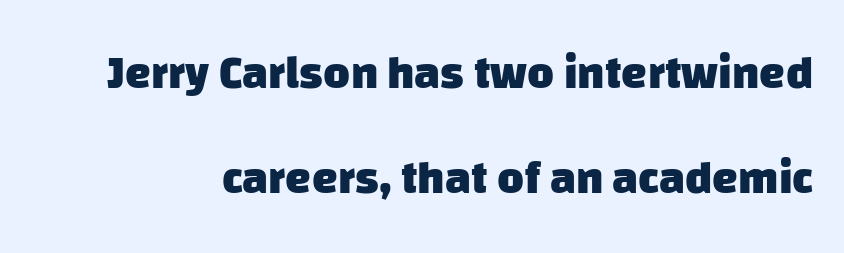
{"serif": "no", "bold": "yes", "weight": "heavy", "width": "normal", "stroke_contrast": "low", "x_height": "large", "monospaced": "no", "underline": "no", "line_spacing": "loose", "line_spacing_ratio": 2.28, "letter_spacing": "normal", "letter_spacing_em": 0.0, "glyph_px": 46}
